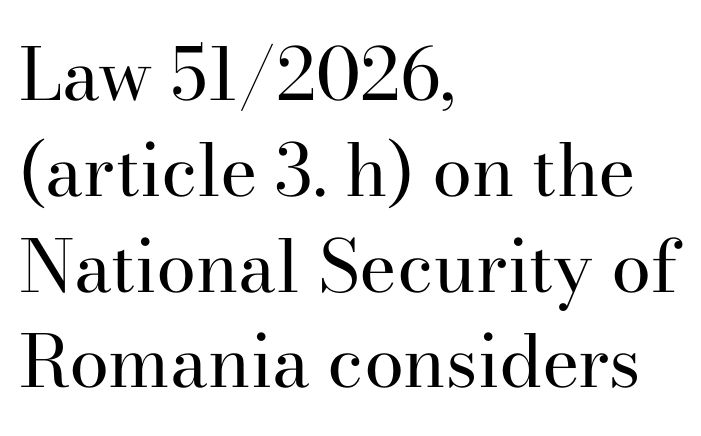
The image shows 72 px regular-weight serif type, upright; set left-aligned, normal line spacing (1.33x), normal letter spacing, not underlined; high stroke contrast and a small x-height.
